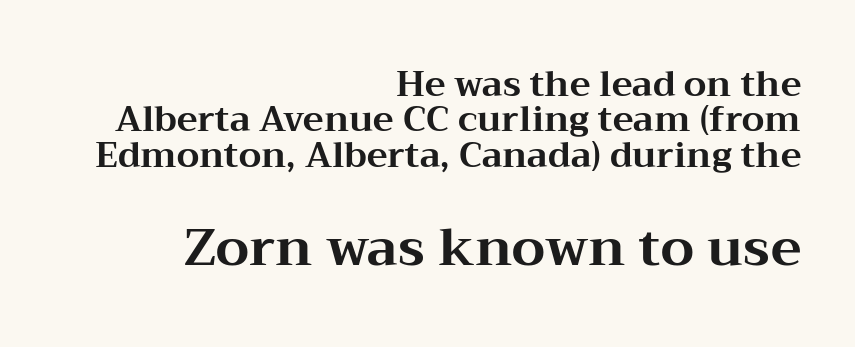
{"serif": "yes", "italic": "no", "bold": "yes", "weight": "bold", "width": "wide", "stroke_contrast": "medium", "x_height": "medium", "monospaced": "no", "underline": "no", "align": "right", "line_spacing": "tight", "line_spacing_ratio": 1.01, "letter_spacing": "normal", "letter_spacing_em": 0.0, "larger_block": "second", "size_ratio": 1.49, "glyph_px": 52}
